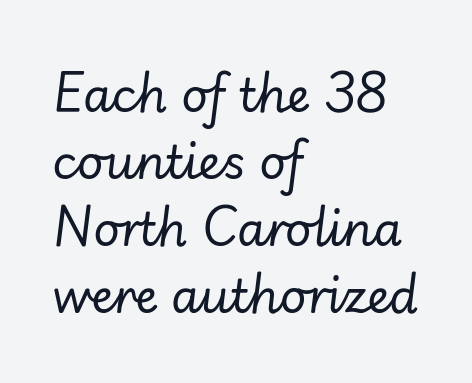
Q: Is the text bold? A: No.
Q: Is the text italic (slanted)? A: Yes, it leans right by about 7 degrees.
Q: Is the text underlined? A: No.
Q: How is the paragraph aligned? A: Left-aligned.
Q: Is the spacing between letters normal or unusually wide? A: Normal.
Q: Is the spacing between lines tight, normal or loose? A: Normal.
Q: Width (condensed, normal, or wide)? A: Normal.
Q: Stroke contrast? A: Low.
Q: x-height? A: Small.
Q: Monospaced? A: No.
